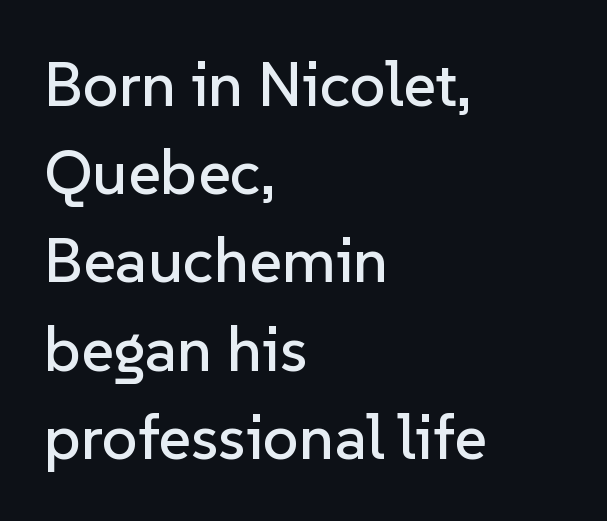
The string is rendered with underlining switched off. Caption: multi-line text, flush left, ragged right. You can tell from the bare stems that sans-serif type was used. What stands out about the letter spacing? Nothing — it is the standard amount. The letters stand straight up with perfectly vertical stems.
